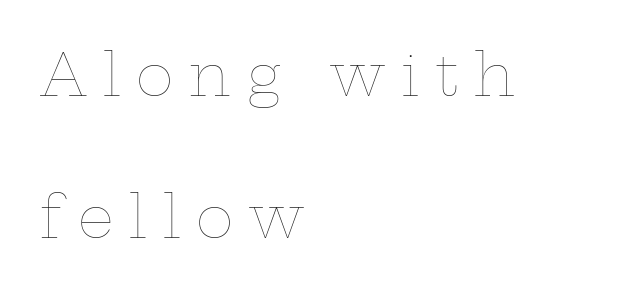
{"italic": "no", "bold": "no", "weight": "thin", "width": "wide", "stroke_contrast": "low", "x_height": "medium", "monospaced": "no", "underline": "no", "align": "left", "line_spacing": "loose", "line_spacing_ratio": 2.5, "letter_spacing": "wide", "letter_spacing_em": 0.26, "glyph_px": 57}
